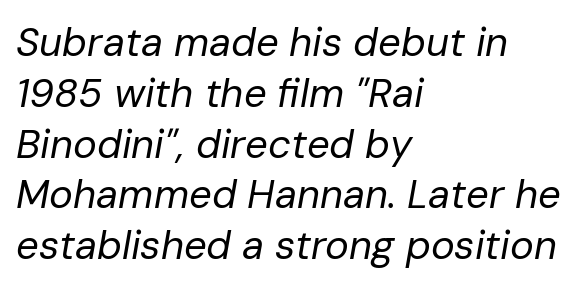
Q: Is the text bold? A: No.
Q: Is the text italic (slanted)? A: Yes, it leans right by about 10 degrees.
Q: Is the text underlined? A: No.
Q: How is the paragraph aligned? A: Left-aligned.
Q: Is the spacing between letters normal or unusually wide? A: Normal.
Q: Is the spacing between lines tight, normal or loose? A: Normal.
Q: Width (condensed, normal, or wide)? A: Normal.
Q: Stroke contrast? A: Low.
Q: x-height? A: Medium.
Q: Monospaced? A: No.
